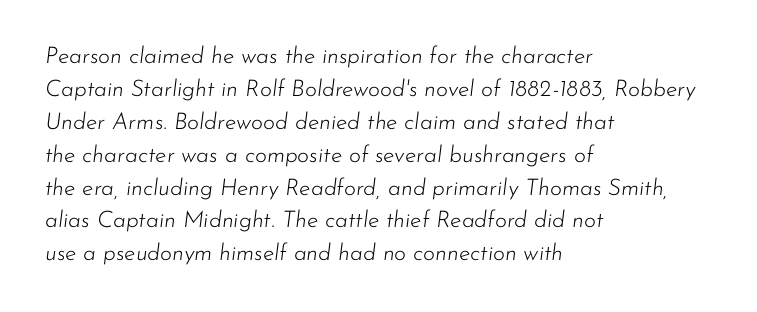
Q: Is the text bold? A: No.
Q: Is the text italic (slanted)? A: Yes, it leans right by about 7 degrees.
Q: Is the text underlined? A: No.
Q: How is the paragraph aligned? A: Left-aligned.
Q: Is the spacing between letters normal or unusually wide? A: Normal.
Q: Is the spacing between lines tight, normal or loose? A: Normal.
